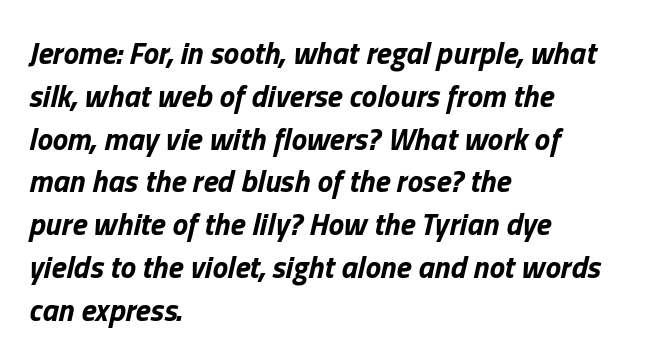
Q: Is the text bold? A: Yes.
Q: Is the text italic (slanted)? A: Yes, it leans right by about 13 degrees.
Q: Is the text underlined? A: No.
Q: How is the paragraph aligned? A: Left-aligned.
Q: Is the spacing between letters normal or unusually wide? A: Normal.
Q: Is the spacing between lines tight, normal or loose? A: Normal.
Q: Width (condensed, normal, or wide)? A: Normal.
Q: Stroke contrast? A: Low.
Q: x-height? A: Medium.
Q: Monospaced? A: No.
